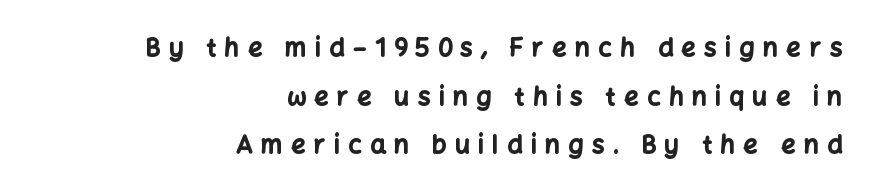
Q: Is the text bold? A: Yes.
Q: Is the text italic (slanted)? A: No, it is upright.
Q: Is the text underlined? A: No.
Q: How is the paragraph aligned? A: Right-aligned.
Q: Is the spacing between letters normal or unusually wide? A: Unusually wide.
Q: Is the spacing between lines tight, normal or loose? A: Loose.
